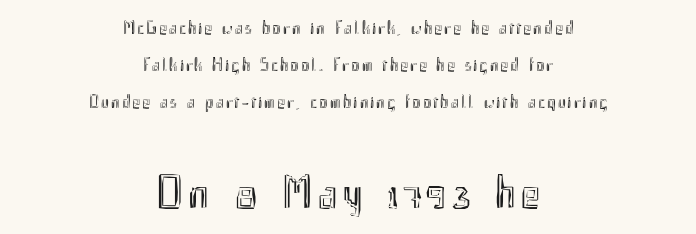
{"italic": "no", "width": "condensed", "x_height": "small", "monospaced": "no", "underline": "no", "align": "center", "line_spacing": "loose", "line_spacing_ratio": 1.95, "larger_block": "second", "size_ratio": 2.47, "glyph_px": 47}
